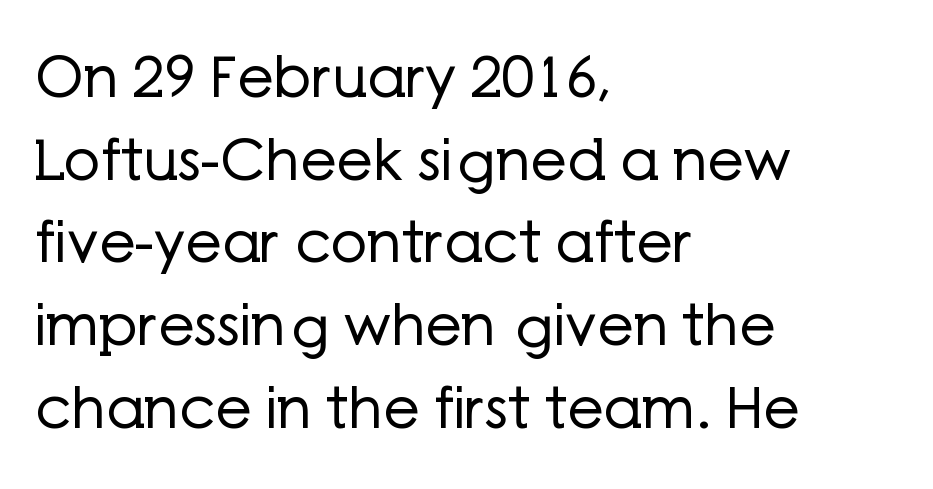
{"serif": "no", "italic": "no", "bold": "no", "weight": "regular", "width": "normal", "stroke_contrast": "low", "x_height": "medium", "monospaced": "no", "underline": "no", "align": "left", "line_spacing": "normal", "line_spacing_ratio": 1.45, "letter_spacing": "normal", "letter_spacing_em": 0.0, "glyph_px": 57}
